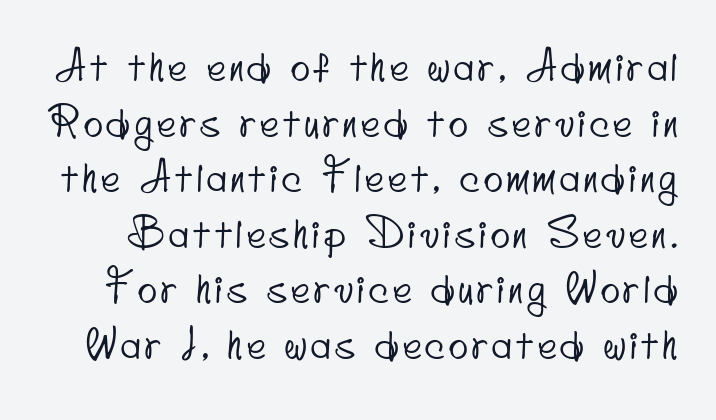
{"serif": "no", "width": "condensed", "stroke_contrast": "low", "x_height": "small", "monospaced": "no", "underline": "no", "line_spacing": "normal", "line_spacing_ratio": 1.39, "glyph_px": 40}
